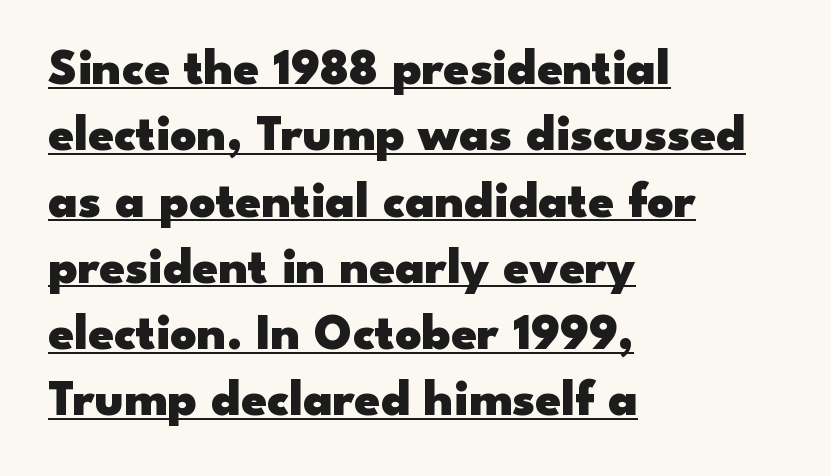
The rendering uses the underline text-decoration. A typesetter would label this face a sans. Every row of glyphs begins at an identical x-position on the left. Honestly, the letter spacing is just normal — you wouldn't notice it. Weight: bold.
